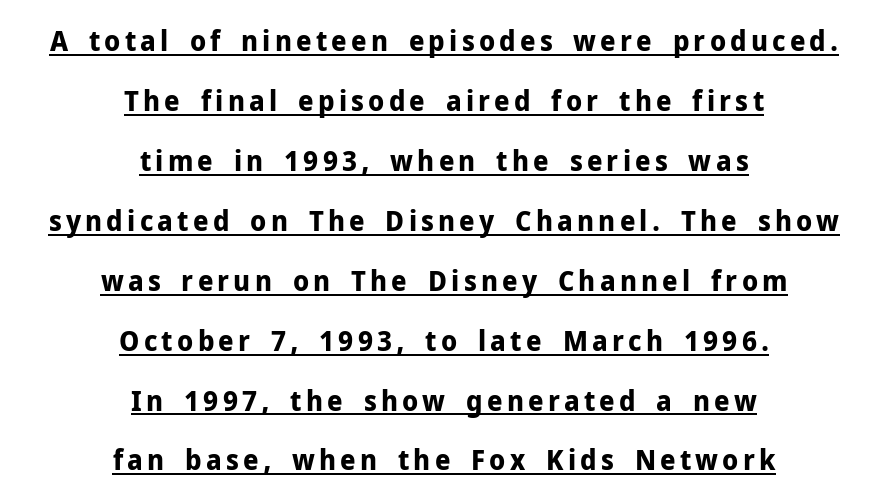
The characters display no serif detailing; their extremities are plain. The leading is generous, giving the passage an open texture. Upright lettering throughout. The setting favours the middle, as headings and verse often do.
